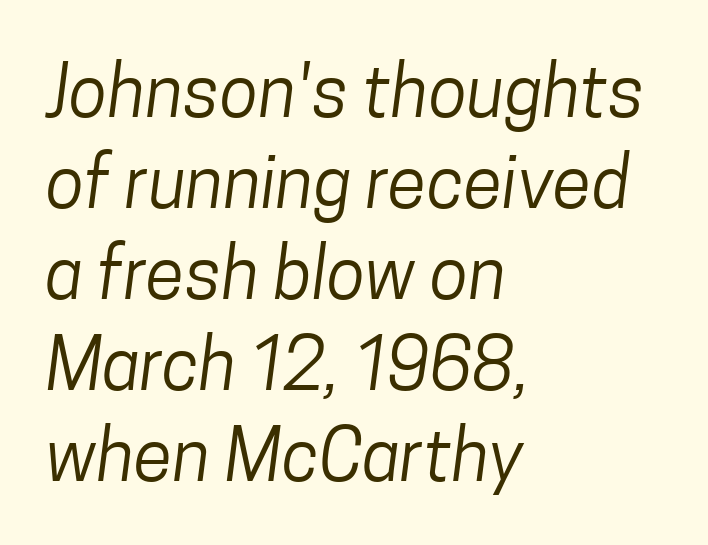
{"serif": "no", "bold": "no", "weight": "regular", "width": "condensed", "stroke_contrast": "low", "x_height": "medium", "monospaced": "no", "underline": "no", "align": "left", "line_spacing": "normal", "line_spacing_ratio": 1.28, "letter_spacing": "normal", "letter_spacing_em": 0.0, "glyph_px": 71}
